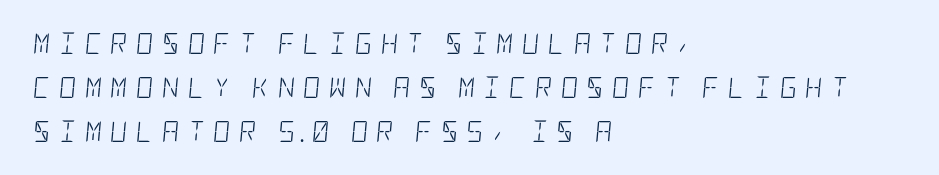
{"italic": "yes", "lean": "right", "slant_degrees": 5, "bold": "no", "underline": "no", "align": "left", "line_spacing": "loose", "line_spacing_ratio": 2.09, "letter_spacing": "wide", "letter_spacing_em": 0.41, "glyph_px": 21}
